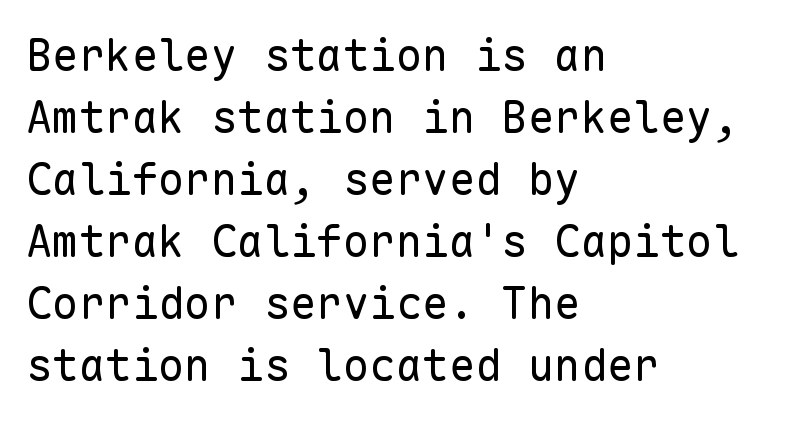
{"serif": "no", "italic": "no", "bold": "no", "weight": "regular", "width": "normal", "stroke_contrast": "low", "x_height": "medium", "monospaced": "yes", "underline": "no", "align": "left", "line_spacing": "normal", "line_spacing_ratio": 1.41, "letter_spacing": "normal", "letter_spacing_em": 0.0, "glyph_px": 44}
